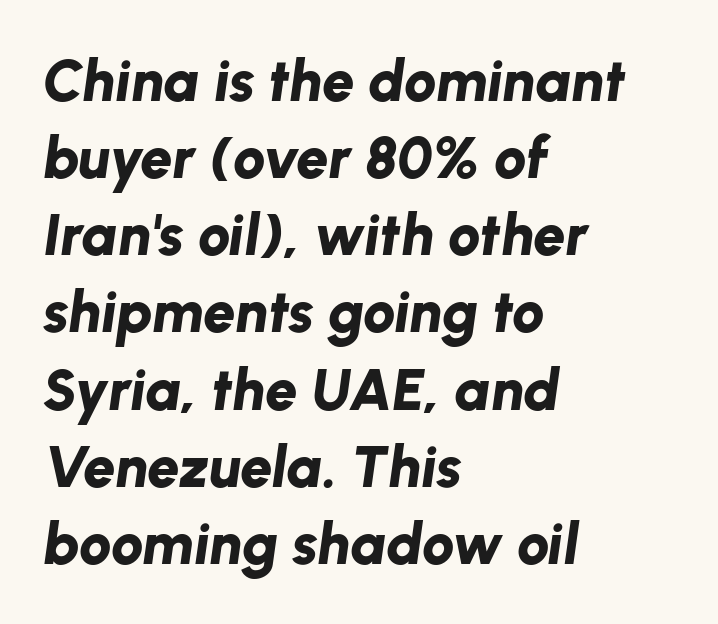
Q: Is the text bold? A: Yes.
Q: Is the text italic (slanted)? A: Yes, it leans right by about 8 degrees.
Q: Is the text underlined? A: No.
Q: How is the paragraph aligned? A: Left-aligned.
Q: Is the spacing between letters normal or unusually wide? A: Normal.
Q: Is the spacing between lines tight, normal or loose? A: Normal.
Q: Width (condensed, normal, or wide)? A: Normal.
Q: Stroke contrast? A: Low.
Q: x-height? A: Medium.
Q: Monospaced? A: No.
